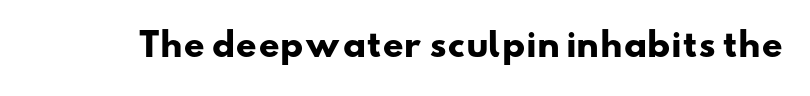
These words are printed bold, with thick strokes throughout. The tracking reads as untouched default to a designer's eye. Decoration check: the copy has no underline. Looks like regular typesetting: each glyph gets only the width it needs. Type style note: lacks serifs.
